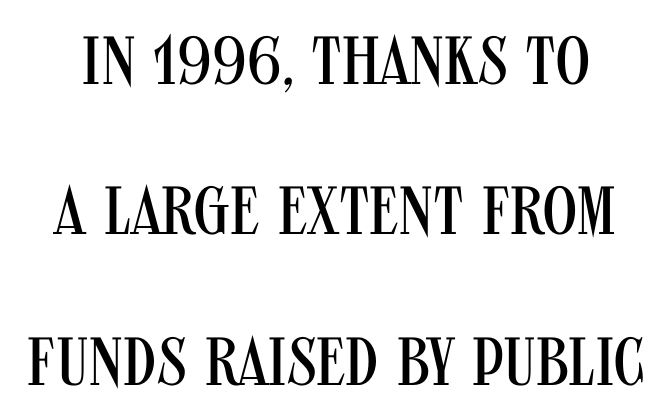
The image shows 68 px regular-weight, condensed sans-serif type, upright; set loose line spacing (2.21x), normal letter spacing, not underlined; medium stroke contrast and a large x-height.
